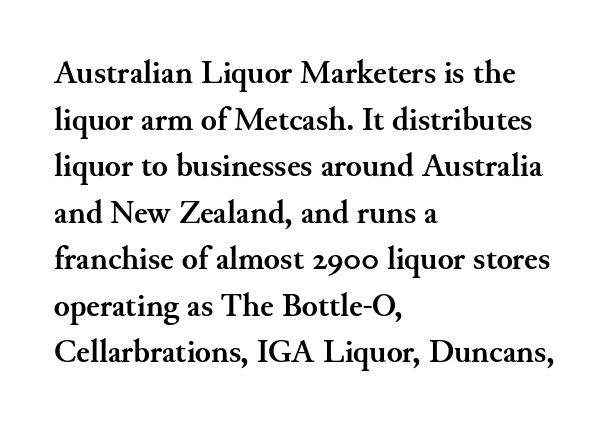
The image shows 33 px semibold serif type, upright; set left-aligned, normal line spacing (1.41x), normal letter spacing, not underlined; medium stroke contrast and a small x-height.
